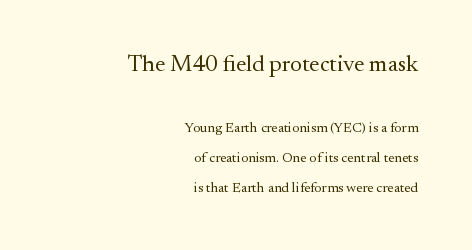
{"italic": "no", "bold": "no", "underline": "no", "align": "right", "line_spacing": "loose", "line_spacing_ratio": 2.12, "letter_spacing": "normal", "letter_spacing_em": 0.0, "larger_block": "first", "size_ratio": 1.64, "glyph_px": 23}
